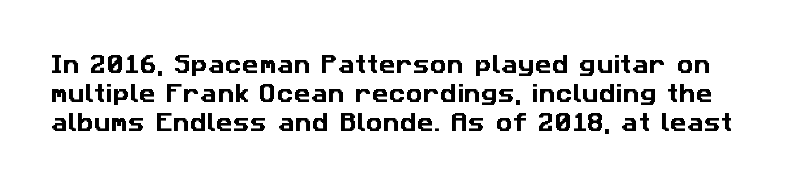
{"underline": "no", "line_spacing": "normal", "line_spacing_ratio": 1.37, "letter_spacing": "normal", "letter_spacing_em": 0.0, "glyph_px": 21}
